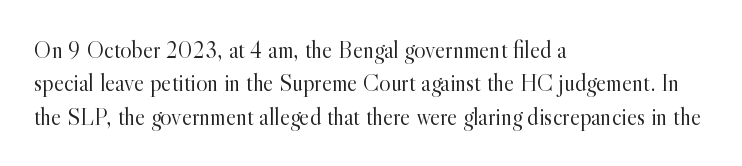
The letterforms sit at book weight or below. Posture: straight, roman, zero tilt. Tracking value appears to be zero — textbook default spacing. The passage shown stacks its lines at a standard gap. Is the block centered? No — it sits flush against the left margin. The foot of each line stays bare and open.
